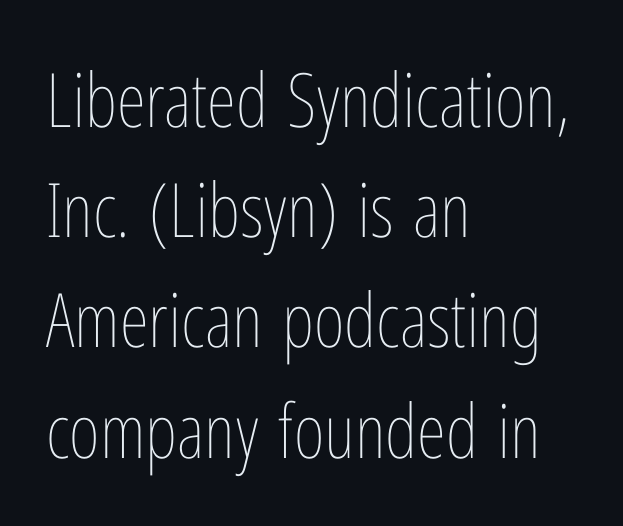
Q: Is the text bold? A: No.
Q: Is the text italic (slanted)? A: No, it is upright.
Q: Is the text underlined? A: No.
Q: How is the paragraph aligned? A: Left-aligned.
Q: Is the spacing between letters normal or unusually wide? A: Normal.
Q: Is the spacing between lines tight, normal or loose? A: Normal.
Q: Width (condensed, normal, or wide)? A: Condensed.
Q: Stroke contrast? A: Low.
Q: x-height? A: Medium.
Q: Monospaced? A: No.
